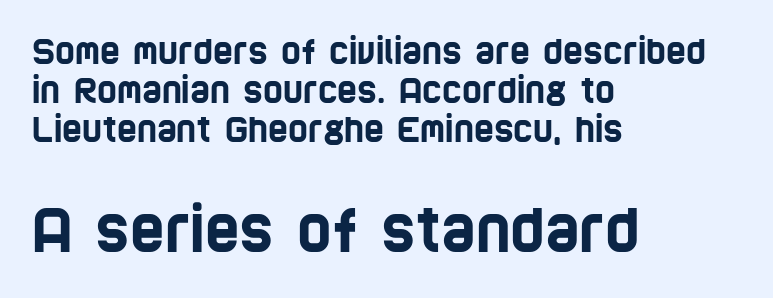
{"serif": "no", "width": "condensed", "stroke_contrast": "low", "x_height": "large", "monospaced": "no", "underline": "no", "align": "left", "line_spacing": "tight", "line_spacing_ratio": 1.15, "letter_spacing": "normal", "letter_spacing_em": 0.0, "larger_block": "second", "size_ratio": 1.74, "glyph_px": 59}
